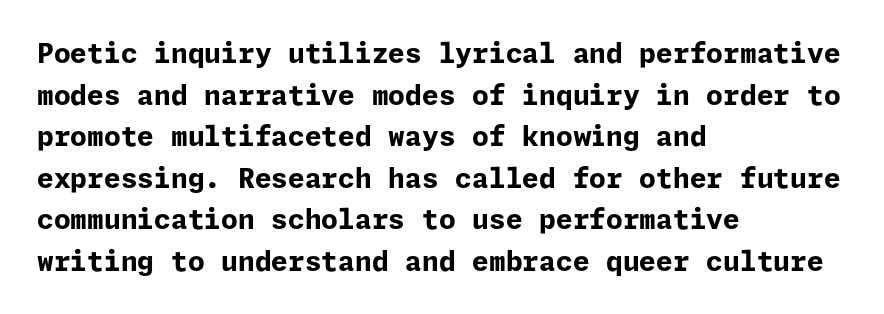
The image shows 27 px bold type, upright; set left-aligned, normal line spacing (1.54x), normal letter spacing, not underlined.
